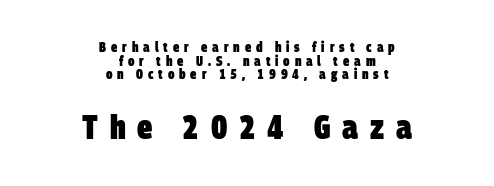
{"serif": "no", "bold": "yes", "weight": "heavy", "width": "condensed", "stroke_contrast": "low", "x_height": "large", "monospaced": "no", "underline": "no", "align": "center", "line_spacing": "tight", "line_spacing_ratio": 0.98, "letter_spacing": "wide", "letter_spacing_em": 0.35, "larger_block": "second", "size_ratio": 2.43, "glyph_px": 34}
